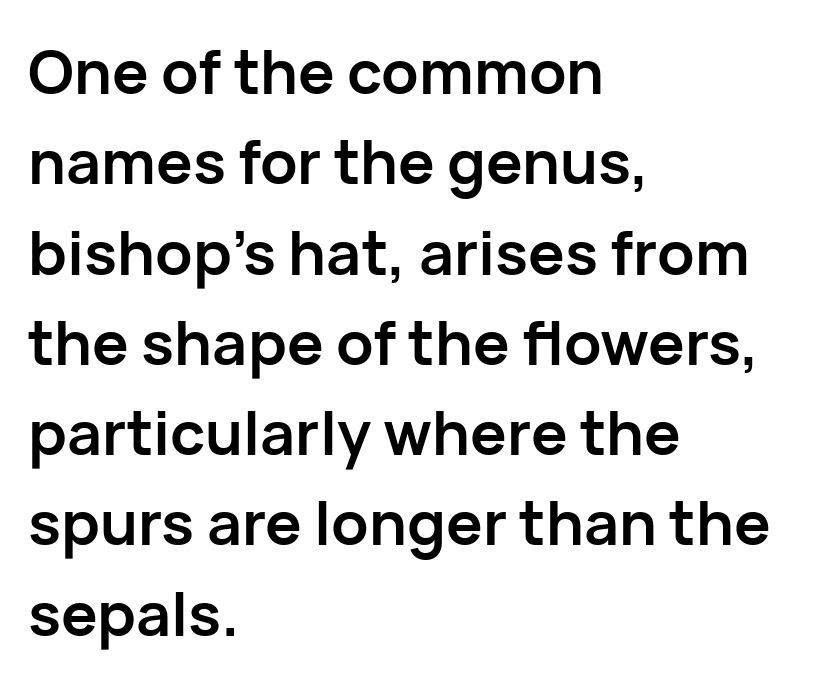
The passage shown is emphatically bold. A normal amount of white space separates one row of letters from the next. Here the designer chose a conventional face with non-uniform glyph widths. Check under the words: just untouched page. Posture: straight, roman, zero tilt.
